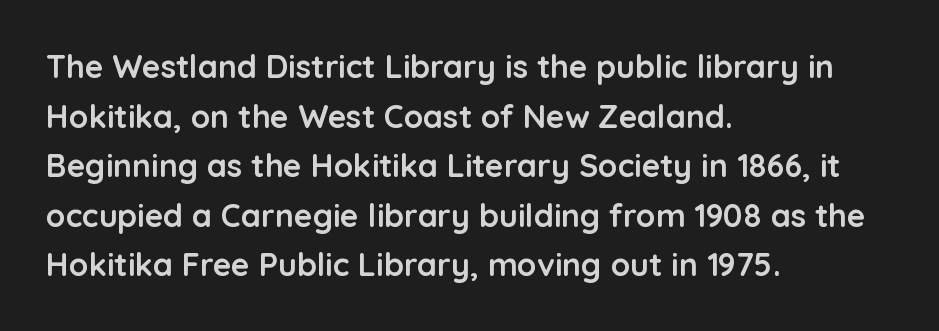
Q: Is the text bold? A: Yes.
Q: Is the text italic (slanted)? A: No, it is upright.
Q: Is the typeface a serif or a sans-serif typeface? A: Sans-serif.
Q: Is the text underlined? A: No.
Q: How is the paragraph aligned? A: Left-aligned.
Q: Is the spacing between letters normal or unusually wide? A: Normal.
Q: Is the spacing between lines tight, normal or loose? A: Normal.
Q: Width (condensed, normal, or wide)? A: Normal.
Q: Stroke contrast? A: Low.
Q: x-height? A: Medium.
Q: Monospaced? A: No.
